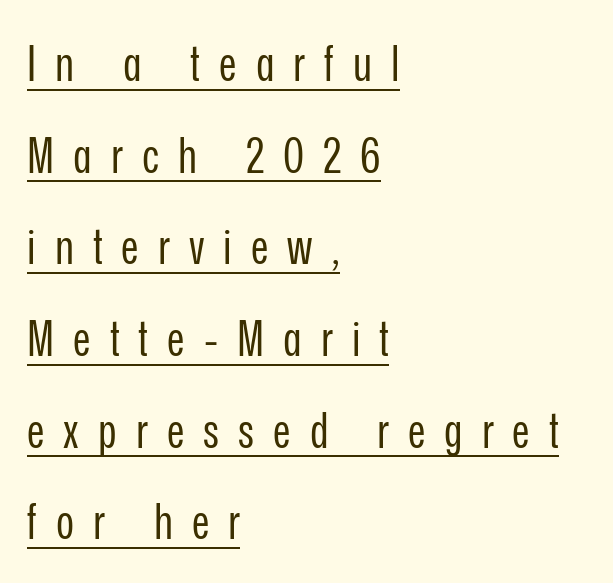
These lines were composed using upright roman letters. Stems here are at most as thick as an everyday book face. Do the characters align in a grid? No, the font is proportional. The face used here is a sans, in the tradition of grotesques and geometrics.
